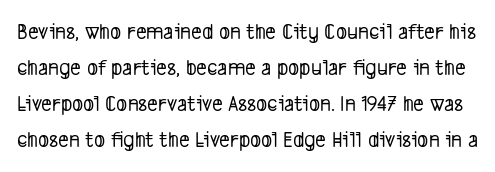
{"underline": "no", "line_spacing": "normal", "line_spacing_ratio": 1.57, "letter_spacing": "normal", "letter_spacing_em": 0.0, "glyph_px": 23}
